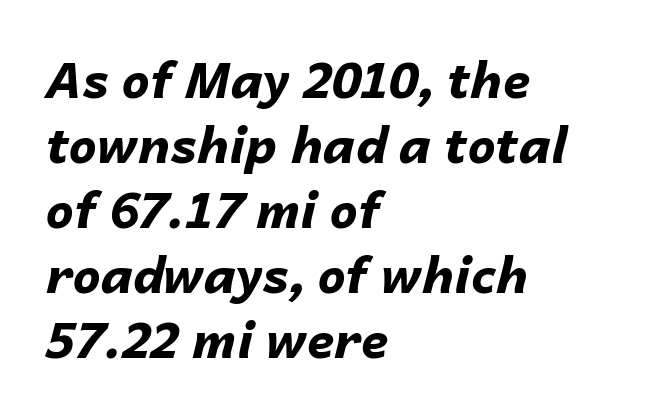
The image shows 50 px bold type, italic (leaning right); set left-aligned, normal line spacing (1.3x), normal letter spacing, not underlined; low stroke contrast and a medium x-height.
